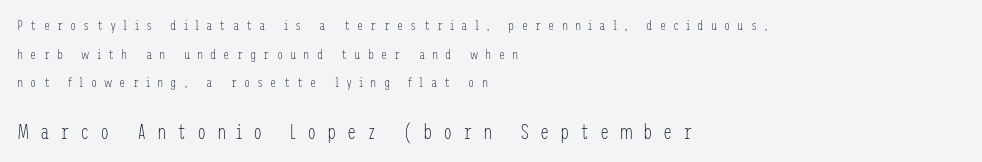
If you drew a ruler down the left edge, every line would touch it. The second block has been scaled up relative to the first. Style check: upright. Honestly, the rows look like they've been pulled way apart. The gaps between neighbouring characters are conspicuously large. The cut favours lightness, reaching ordinary text weight at its darkest.
